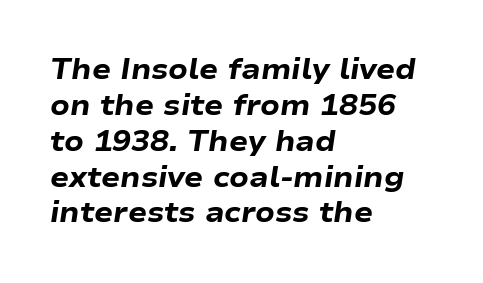
Q: Is the text bold? A: Yes.
Q: Is the text italic (slanted)? A: Yes, it leans right by about 9 degrees.
Q: Is the text underlined? A: No.
Q: How is the paragraph aligned? A: Left-aligned.
Q: Is the spacing between letters normal or unusually wide? A: Normal.
Q: Is the spacing between lines tight, normal or loose? A: Normal.
Q: Width (condensed, normal, or wide)? A: Wide.
Q: Stroke contrast? A: Low.
Q: x-height? A: Medium.
Q: Monospaced? A: No.
